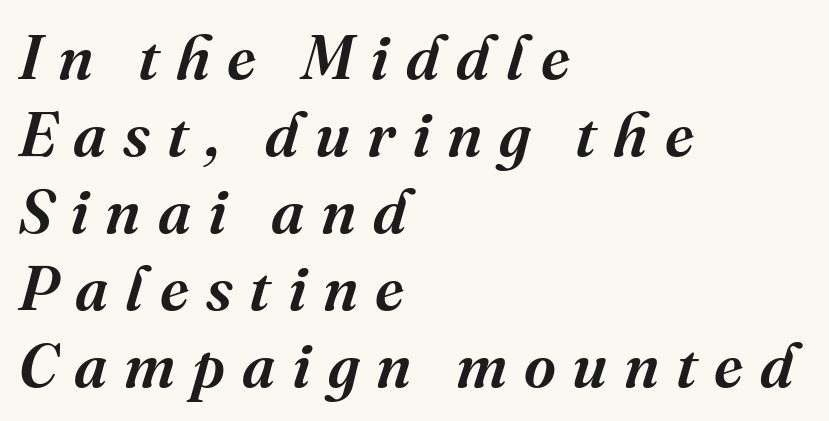
{"serif": "yes", "italic": "yes", "lean": "right", "slant_degrees": 16, "width": "normal", "stroke_contrast": "medium", "x_height": "medium", "monospaced": "no", "underline": "no", "align": "left", "line_spacing_ratio": 1.24, "letter_spacing": "wide", "letter_spacing_em": 0.27, "glyph_px": 62}
